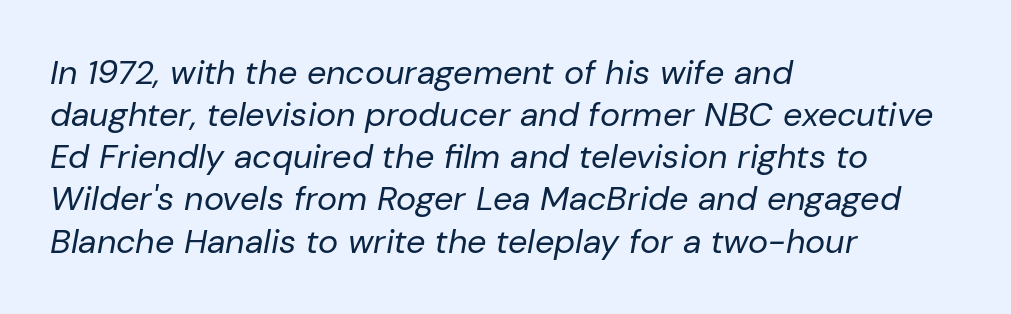
Q: Is the text bold? A: No.
Q: Is the text italic (slanted)? A: Yes, it leans right by about 10 degrees.
Q: Is the text underlined? A: No.
Q: How is the paragraph aligned? A: Left-aligned.
Q: Is the spacing between letters normal or unusually wide? A: Normal.
Q: Width (condensed, normal, or wide)? A: Normal.
Q: Stroke contrast? A: Low.
Q: x-height? A: Medium.
Q: Monospaced? A: No.
